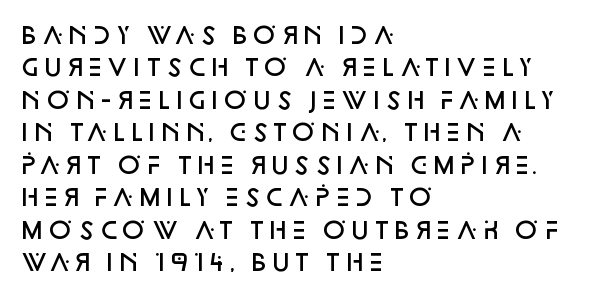
Q: Is the text bold? A: Semi-bold.
Q: Is the text italic (slanted)? A: No, it is upright.
Q: Is the text underlined? A: No.
Q: How is the paragraph aligned? A: Left-aligned.
Q: Is the spacing between letters normal or unusually wide? A: Normal.
Q: Is the spacing between lines tight, normal or loose? A: Normal.
